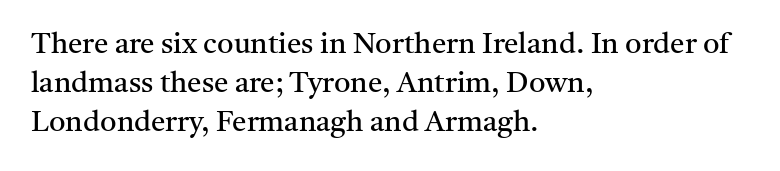
{"serif": "yes", "italic": "no", "bold": "no", "weight": "regular", "width": "normal", "stroke_contrast": "medium", "x_height": "medium", "monospaced": "no", "underline": "no", "align": "left", "line_spacing": "normal", "line_spacing_ratio": 1.35, "letter_spacing": "normal", "letter_spacing_em": 0.0, "glyph_px": 29}
